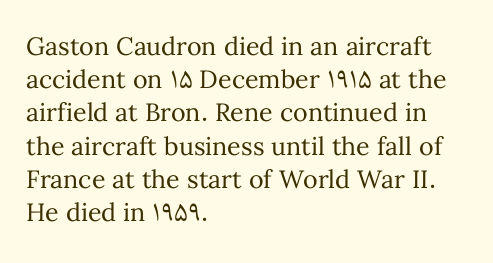
The image shows 25 px text type, upright; set left-aligned, normal line spacing (1.33x), normal letter spacing, not underlined.
